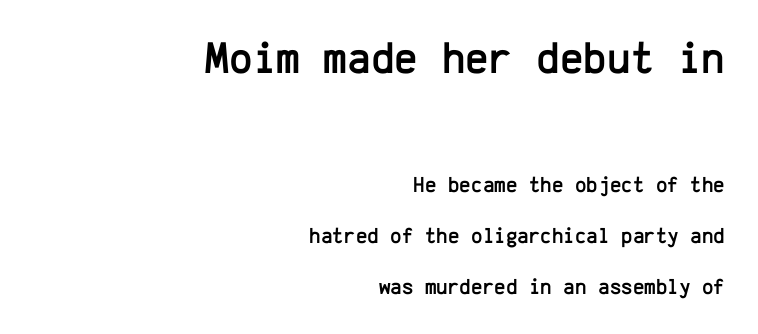
{"serif": "no", "italic": "no", "width": "normal", "stroke_contrast": "low", "x_height": "medium", "monospaced": "yes", "underline": "no", "align": "right", "line_spacing": "loose", "line_spacing_ratio": 2.3, "letter_spacing": "normal", "letter_spacing_em": 0.0, "larger_block": "first", "size_ratio": 2.05, "glyph_px": 45}
